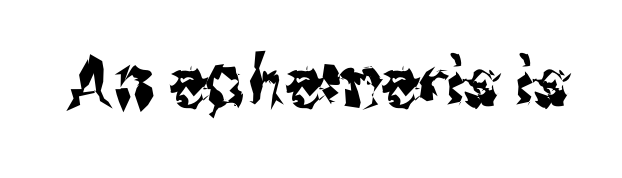
The image shows 68 px condensed sans-serif type, upright; set normal letter spacing, not underlined; medium stroke contrast and a medium x-height.
